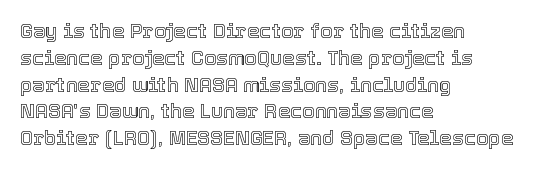
{"italic": "no", "underline": "no", "align": "left", "line_spacing": "normal", "line_spacing_ratio": 1.34, "letter_spacing": "normal", "letter_spacing_em": 0.0, "glyph_px": 20}
